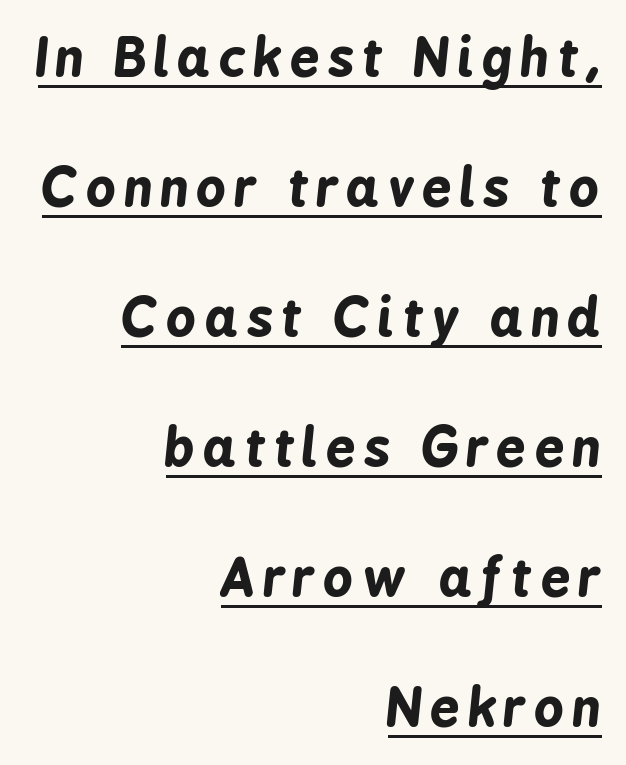
Q: Is the text bold? A: Yes.
Q: Is the text italic (slanted)? A: Yes, it leans right by about 6 degrees.
Q: Is the text underlined? A: Yes.
Q: How is the paragraph aligned? A: Right-aligned.
Q: Is the spacing between lines tight, normal or loose? A: Loose.
Q: Width (condensed, normal, or wide)? A: Condensed.
Q: Stroke contrast? A: Low.
Q: x-height? A: Medium.
Q: Monospaced? A: No.
